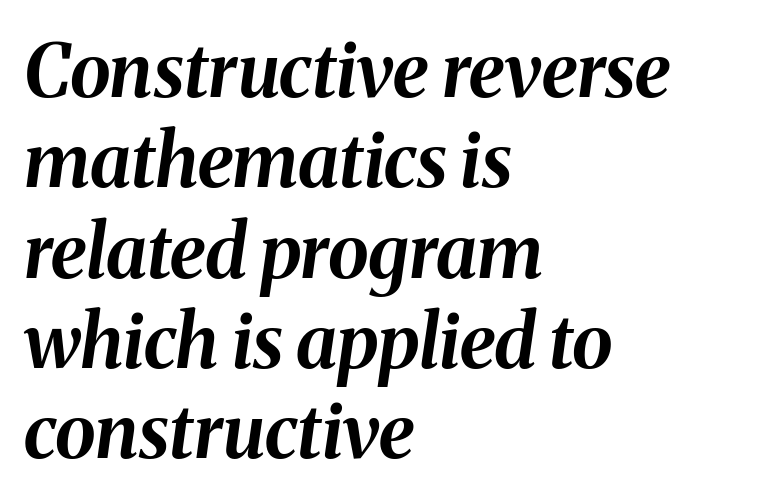
{"italic": "yes", "lean": "right", "slant_degrees": 8, "bold": "yes", "weight": "bold", "width": "normal", "stroke_contrast": "medium", "x_height": "medium", "monospaced": "no", "underline": "no", "align": "left", "line_spacing_ratio": 1.22, "letter_spacing": "normal", "letter_spacing_em": 0.0, "glyph_px": 74}
